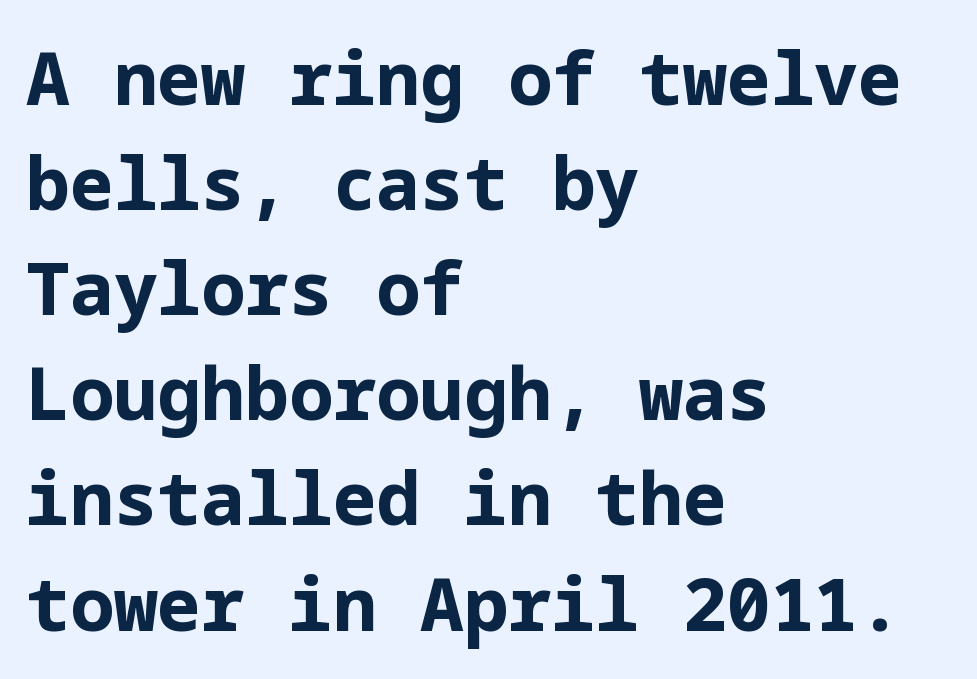
{"serif": "no", "italic": "no", "bold": "yes", "weight": "bold", "width": "normal", "stroke_contrast": "low", "x_height": "medium", "underline": "no", "align": "left", "line_spacing": "normal", "line_spacing_ratio": 1.44, "letter_spacing": "normal", "letter_spacing_em": 0.0, "glyph_px": 73}
